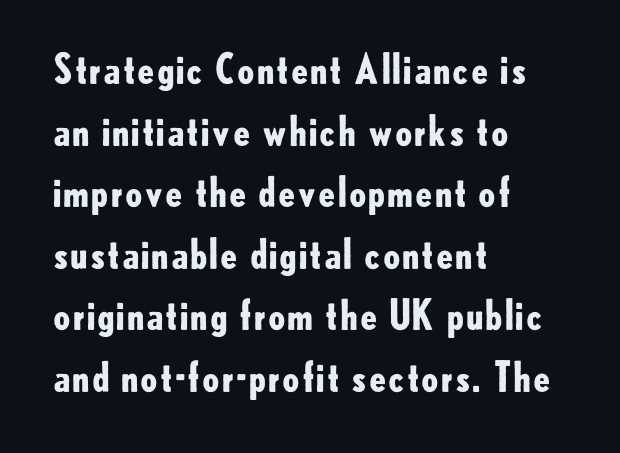
{"serif": "no", "italic": "no", "bold": "yes", "weight": "bold", "width": "normal", "stroke_contrast": "low", "x_height": "small", "monospaced": "no", "underline": "no", "align": "left", "line_spacing": "normal", "line_spacing_ratio": 1.54, "letter_spacing": "normal", "letter_spacing_em": 0.0, "glyph_px": 40}
